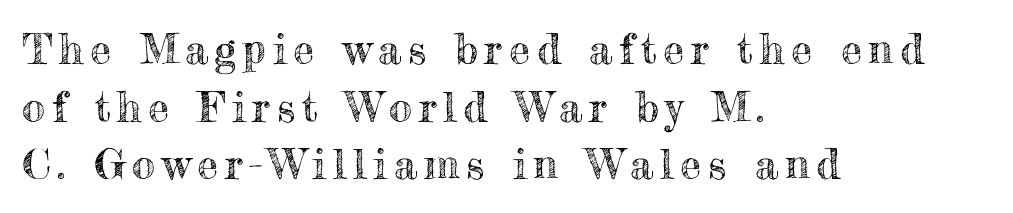
Is this a fixed-width face? No — the glyphs have proportional, varying widths. Posture: straight, roman, zero tilt. Notice how descenders clear the ascenders below comfortably — that's standard leading. Visually the block forms a straight wall on the left and a jagged coastline on the right. Quick note: underline off.
